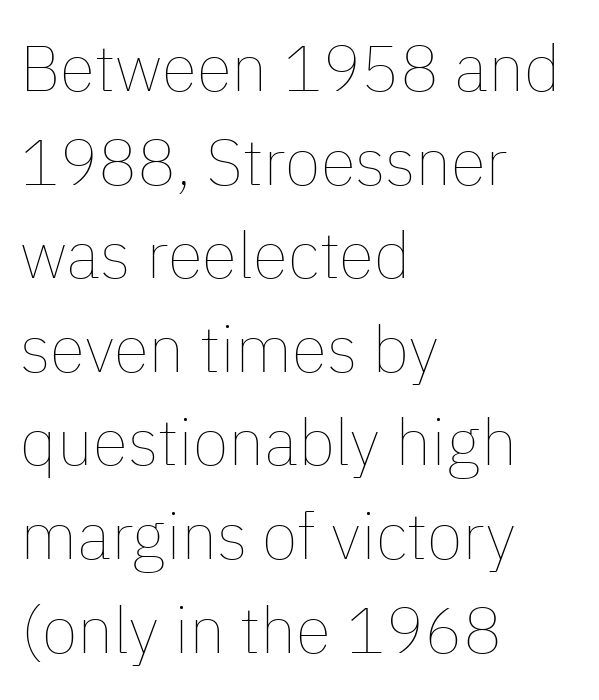
Q: Is the text bold? A: No.
Q: Is the text italic (slanted)? A: No, it is upright.
Q: Is the text underlined? A: No.
Q: How is the paragraph aligned? A: Left-aligned.
Q: Is the spacing between letters normal or unusually wide? A: Normal.
Q: Is the spacing between lines tight, normal or loose? A: Normal.
Q: Width (condensed, normal, or wide)? A: Normal.
Q: Stroke contrast? A: Low.
Q: x-height? A: Medium.
Q: Monospaced? A: No.
